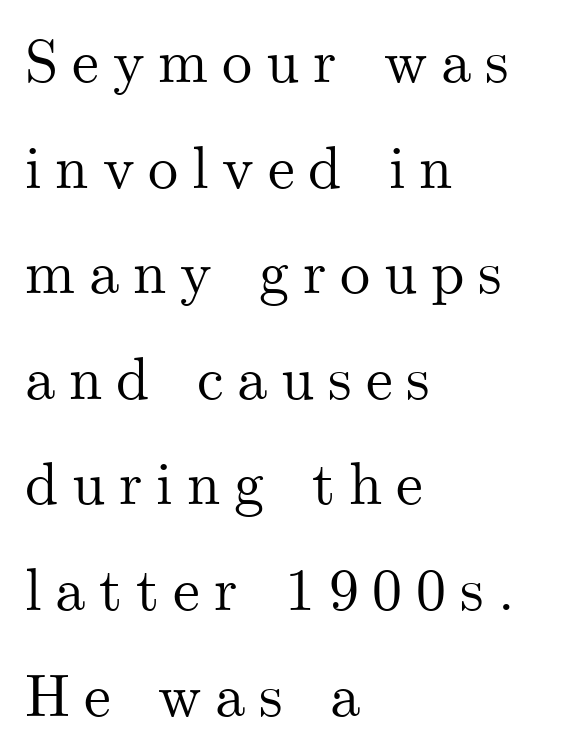
The image shows 60 px serif type, upright; set left-aligned, line spacing 1.76x, unusually wide letter spacing (+0.23 em), not underlined; medium stroke contrast and a small x-height.
